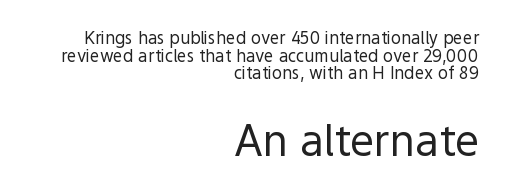
Q: Is the text bold? A: No.
Q: Is the text italic (slanted)? A: No, it is upright.
Q: Is the typeface a serif or a sans-serif typeface? A: Sans-serif.
Q: Is the text underlined? A: No.
Q: How is the paragraph aligned? A: Right-aligned.
Q: Is the spacing between letters normal or unusually wide? A: Normal.
Q: Is the spacing between lines tight, normal or loose? A: Tight.
Q: Which block of text is set in a larger size, the first (top) or the second (bottom)? A: The second (bottom) one.
Q: Width (condensed, normal, or wide)? A: Normal.
Q: x-height? A: Medium.
Q: Monospaced? A: No.
